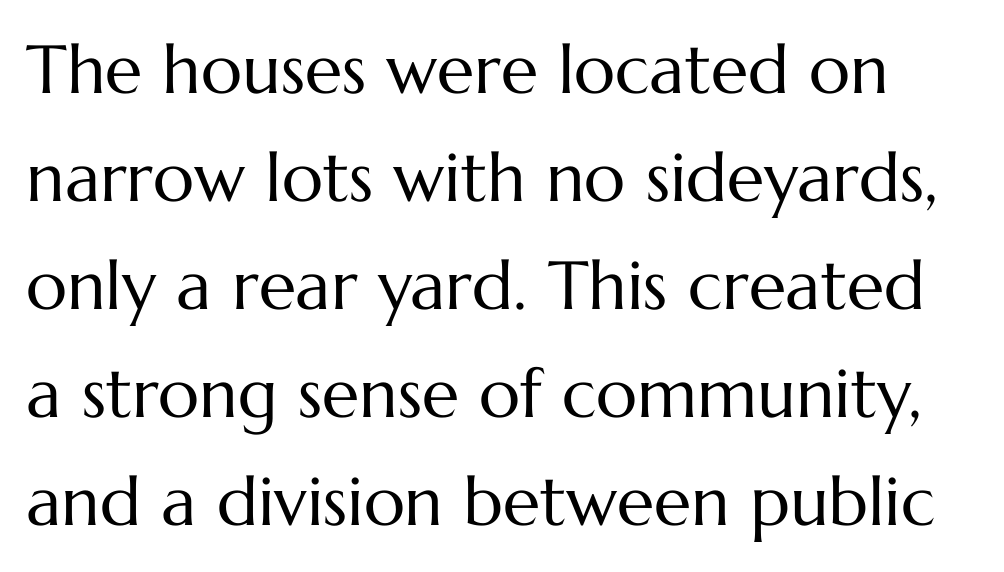
Q: Is the text bold? A: No.
Q: Is the text italic (slanted)? A: No, it is upright.
Q: Is the text underlined? A: No.
Q: Is the spacing between letters normal or unusually wide? A: Normal.
Q: Is the spacing between lines tight, normal or loose? A: Normal.
Q: Width (condensed, normal, or wide)? A: Normal.
Q: Stroke contrast? A: Medium.
Q: x-height? A: Medium.
Q: Monospaced? A: No.
